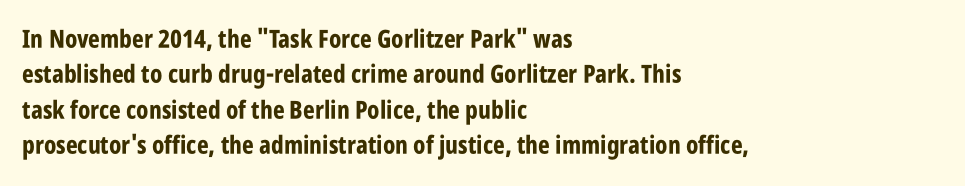
{"italic": "no", "bold": "yes", "underline": "no", "align": "left", "line_spacing": "normal", "line_spacing_ratio": 1.42, "letter_spacing": "normal", "letter_spacing_em": 0.0, "glyph_px": 25}
